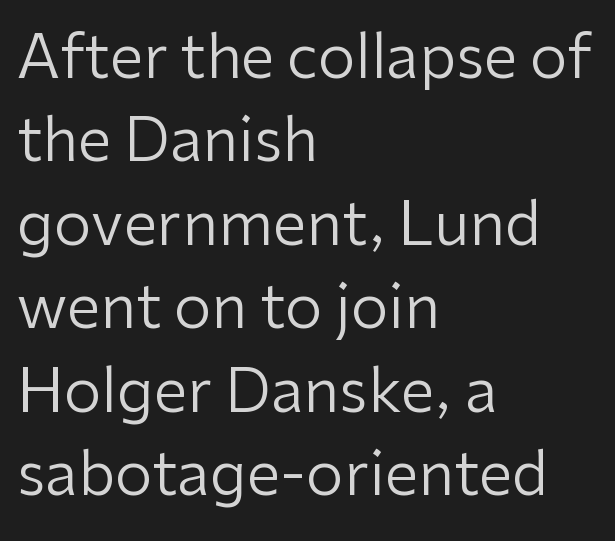
The image shows 60 px regular-weight sans-serif type, upright; set left-aligned, normal line spacing (1.39x), normal letter spacing, not underlined; low stroke contrast and a medium x-height.
